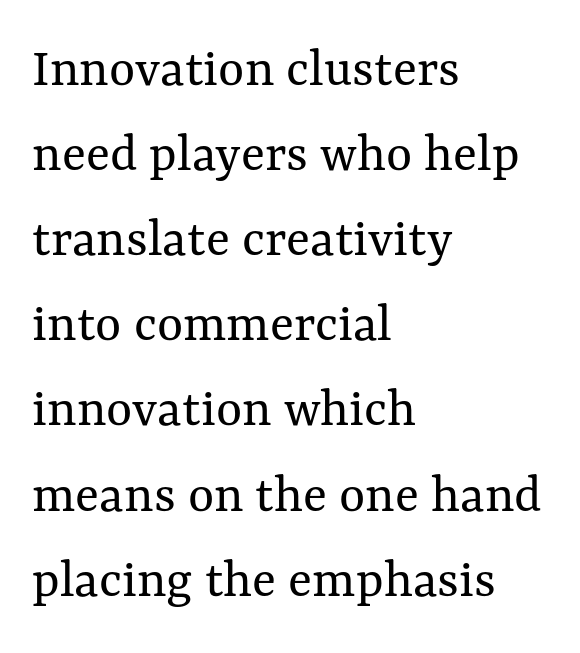
{"italic": "no", "bold": "no", "weight": "regular", "width": "normal", "stroke_contrast": "medium", "x_height": "medium", "monospaced": "no", "underline": "no", "align": "left", "line_spacing": "normal", "line_spacing_ratio": 1.52, "letter_spacing": "normal", "letter_spacing_em": 0.0, "glyph_px": 56}
